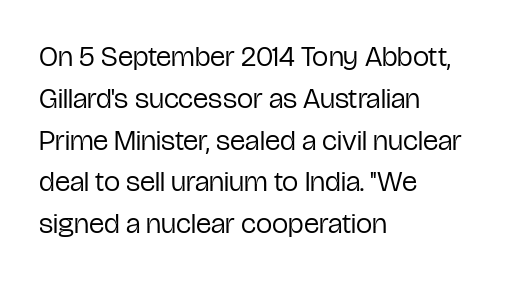
Vertically, the passage feels balanced, rows spaced as you'd expect. This sample uses plain, unmodified letter spacing. Character widths vary here, with narrow letters taking less room than wide ones. A bare baseline throughout the passage.
